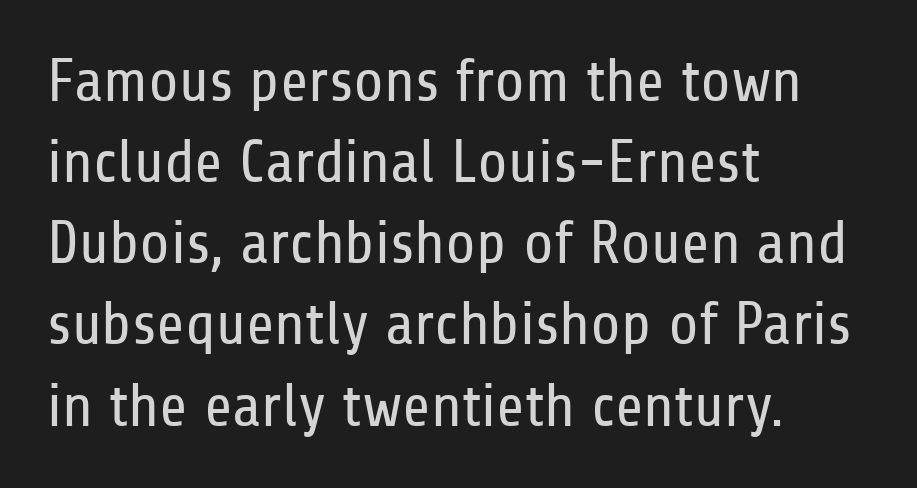
{"serif": "no", "italic": "no", "bold": "no", "weight": "regular", "width": "condensed", "stroke_contrast": "low", "x_height": "medium", "monospaced": "no", "underline": "no", "align": "left", "line_spacing": "normal", "line_spacing_ratio": 1.33, "letter_spacing": "normal", "letter_spacing_em": 0.0, "glyph_px": 61}
